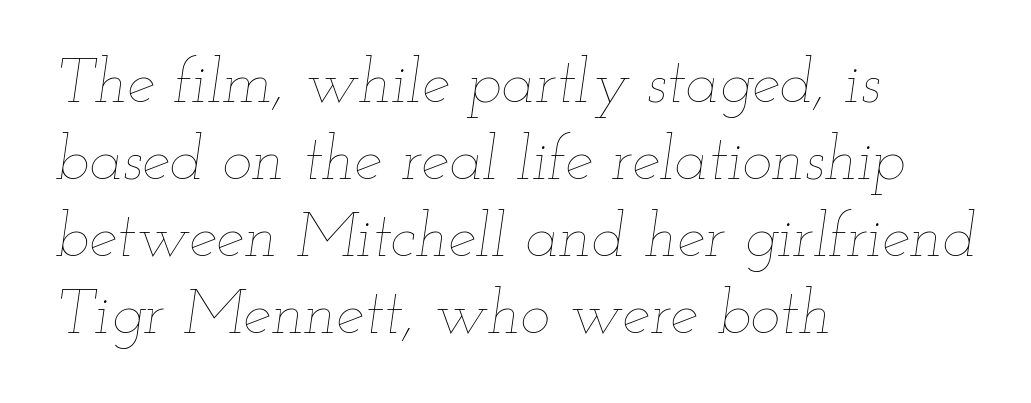
Rule under the text: the space is simply empty. Typeset ragged right — the left edge is the straight one. Short note: letters normally spaced. Observe the lean: these are italic letterforms.
